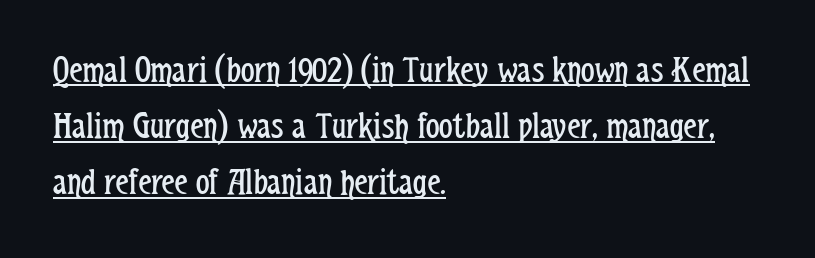
Normally led — the rows are evenly, conventionally spaced. This rendering features underlined lettering. Heft: none added — not bold. A typesetter would mark this as roman, not italic. Each letter's strokes conclude bluntly, with no projecting serifs. Each letter keeps its own natural width here, so spacing adapts to shape.
